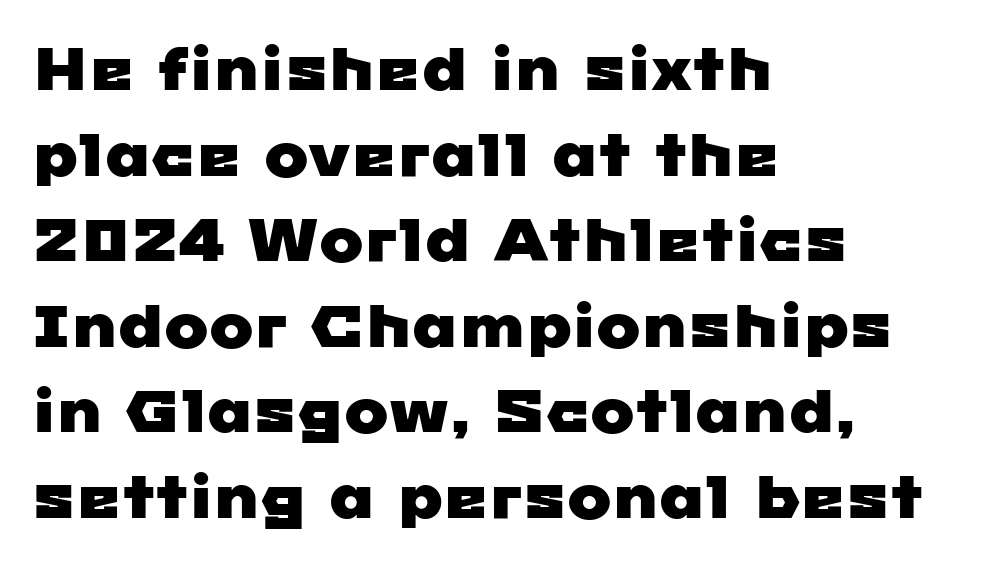
Q: Is the typeface a serif or a sans-serif typeface? A: Sans-serif.
Q: Is the text underlined? A: No.
Q: How is the paragraph aligned? A: Left-aligned.
Q: Is the spacing between letters normal or unusually wide? A: Normal.
Q: Is the spacing between lines tight, normal or loose? A: Normal.
Q: Width (condensed, normal, or wide)? A: Wide.
Q: Stroke contrast? A: Low.
Q: x-height? A: Medium.
Q: Monospaced? A: No.
